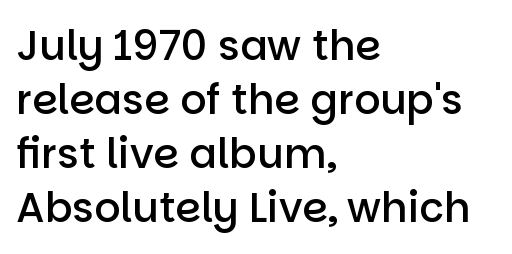
Q: Is the text bold? A: Semi-bold.
Q: Is the text italic (slanted)? A: No, it is upright.
Q: Is the typeface a serif or a sans-serif typeface? A: Sans-serif.
Q: Is the text underlined? A: No.
Q: How is the paragraph aligned? A: Left-aligned.
Q: Is the spacing between letters normal or unusually wide? A: Normal.
Q: Is the spacing between lines tight, normal or loose? A: Normal.
Q: Width (condensed, normal, or wide)? A: Normal.
Q: Stroke contrast? A: Low.
Q: x-height? A: Large.
Q: Monospaced? A: No.
